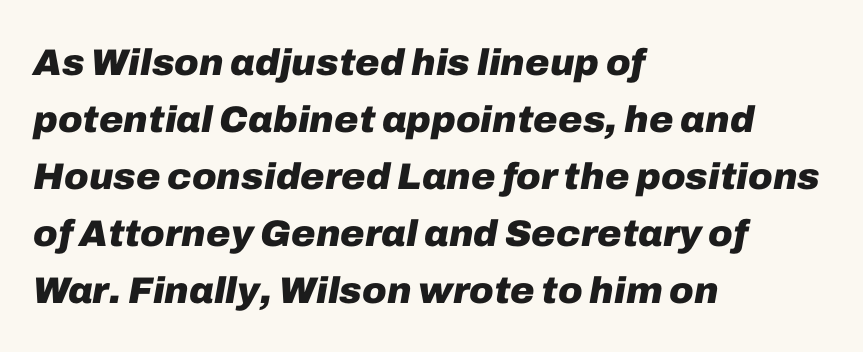
{"italic": "yes", "lean": "right", "slant_degrees": 10, "bold": "yes", "weight": "heavy", "width": "normal", "stroke_contrast": "low", "x_height": "medium", "monospaced": "no", "underline": "no", "align": "left", "line_spacing": "normal", "line_spacing_ratio": 1.54, "letter_spacing": "normal", "letter_spacing_em": 0.0, "glyph_px": 37}
